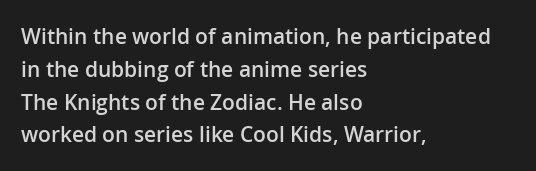
The image shows 21 px text type, upright; set left-aligned, normal line spacing (1.56x), normal letter spacing, not underlined.
